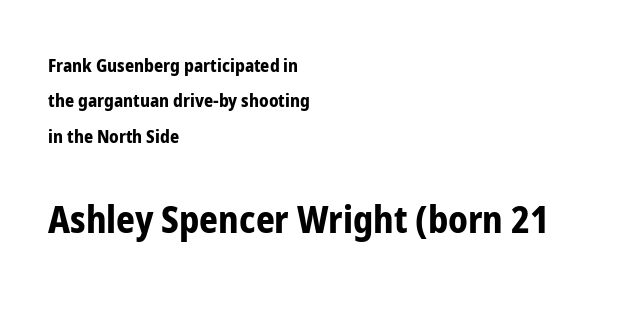
If you squint, the bottom block still reads clearly — it's the larger of the two. Summary of weight: heavy, a full bold. Observe the ordinary spacing: letters are neighbours, not strangers. Horizontal bands of white between lines are thick stripes. The rag falls on the right side of this text block.
